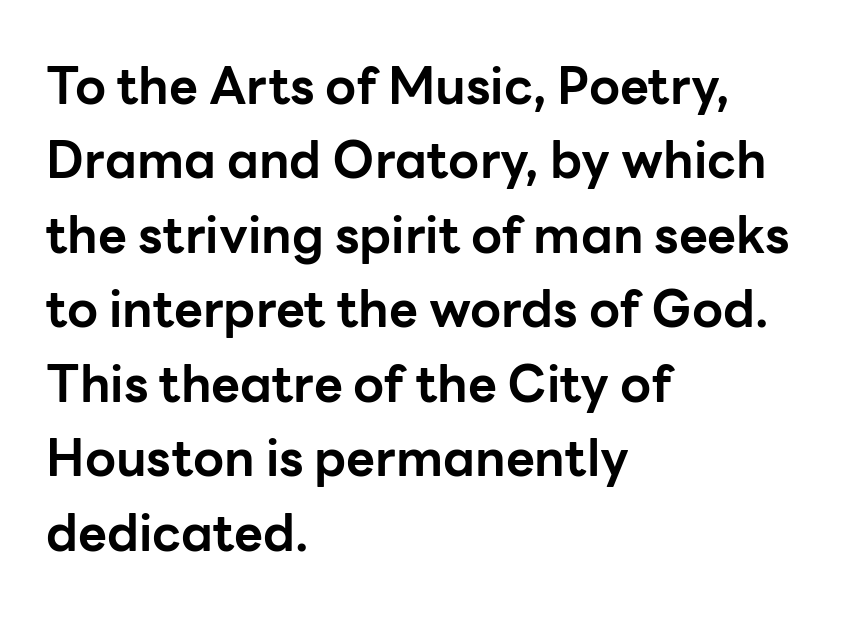
{"serif": "no", "italic": "no", "bold": "yes", "weight": "bold", "width": "normal", "stroke_contrast": "low", "x_height": "medium", "monospaced": "no", "underline": "no", "align": "left", "line_spacing": "normal", "line_spacing_ratio": 1.49, "letter_spacing": "normal", "letter_spacing_em": 0.0, "glyph_px": 50}
